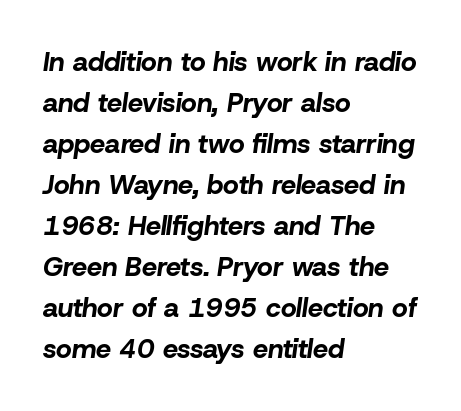
Q: Is the text bold? A: Yes.
Q: Is the text italic (slanted)? A: Yes, it leans right by about 8 degrees.
Q: Is the text underlined? A: No.
Q: How is the paragraph aligned? A: Left-aligned.
Q: Is the spacing between letters normal or unusually wide? A: Normal.
Q: Is the spacing between lines tight, normal or loose? A: Normal.
